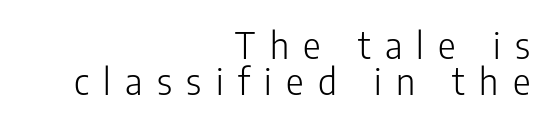
{"serif": "no", "italic": "no", "bold": "no", "weight": "light", "width": "condensed", "stroke_contrast": "low", "x_height": "medium", "monospaced": "no", "underline": "no", "align": "right", "line_spacing": "tight", "line_spacing_ratio": 0.98, "letter_spacing": "wide", "letter_spacing_em": 0.39, "glyph_px": 37}
